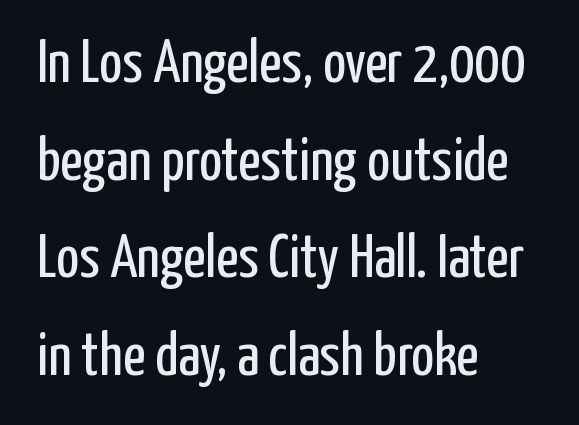
The space beneath each line is pristine and unruled. Stems and bowls with no extra thickness — not bold. The lettering stays uniformly vertical, giving the passage a roman look. Typeset ragged right — the left edge is the straight one.
